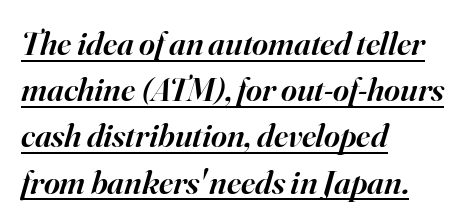
Q: Is the text bold? A: Semi-bold.
Q: Is the text italic (slanted)? A: Yes, it leans right by about 16 degrees.
Q: Is the typeface a serif or a sans-serif typeface? A: Serif.
Q: Is the text underlined? A: Yes.
Q: How is the paragraph aligned? A: Left-aligned.
Q: Is the spacing between letters normal or unusually wide? A: Normal.
Q: Is the spacing between lines tight, normal or loose? A: Normal.
Q: Width (condensed, normal, or wide)? A: Normal.
Q: Stroke contrast? A: High.
Q: x-height? A: Small.
Q: Monospaced? A: No.
